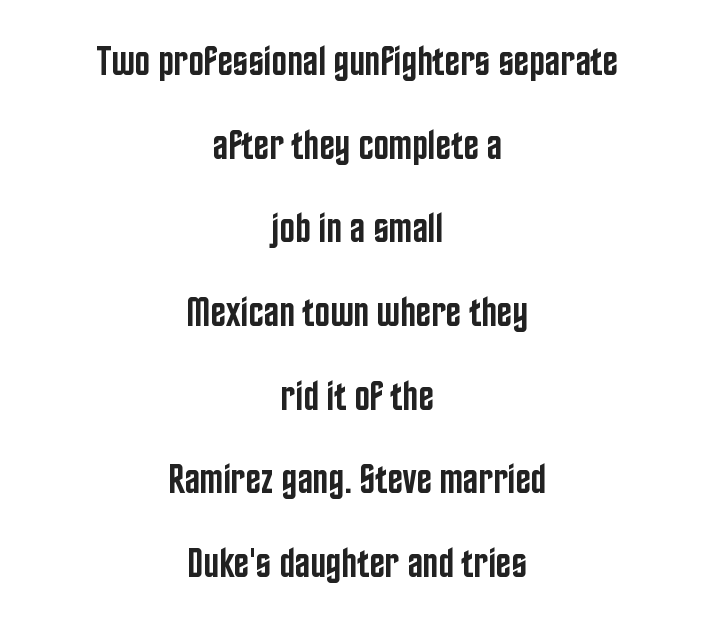
{"serif": "no", "italic": "no", "bold": "semi", "weight": "semibold", "width": "condensed", "stroke_contrast": "low", "x_height": "large", "monospaced": "no", "underline": "no", "align": "center", "line_spacing": "loose", "line_spacing_ratio": 2.04, "letter_spacing": "normal", "letter_spacing_em": 0.0, "glyph_px": 41}
